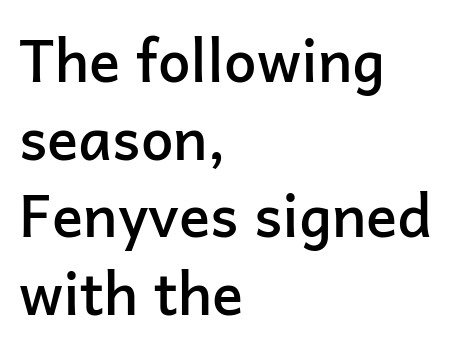
Q: Is the text bold? A: Semi-bold.
Q: Is the text italic (slanted)? A: No, it is upright.
Q: Is the typeface a serif or a sans-serif typeface? A: Sans-serif.
Q: Is the text underlined? A: No.
Q: How is the paragraph aligned? A: Left-aligned.
Q: Is the spacing between letters normal or unusually wide? A: Normal.
Q: Is the spacing between lines tight, normal or loose? A: Normal.
Q: Width (condensed, normal, or wide)? A: Normal.
Q: Stroke contrast? A: Low.
Q: x-height? A: Medium.
Q: Monospaced? A: No.
